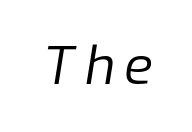
The image shows 52 px regular-weight type, italic (leaning right); set not underlined; low stroke contrast and a medium x-height.
